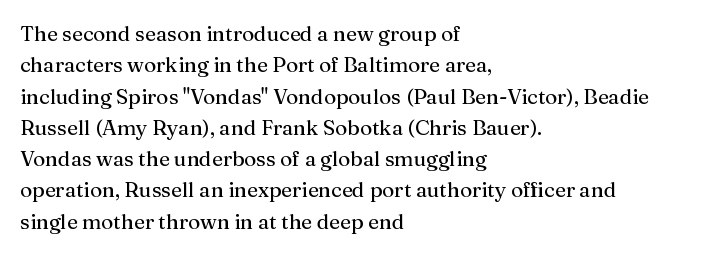
The image shows 21 px text type, upright; set left-aligned, normal line spacing (1.49x), normal letter spacing, not underlined.
